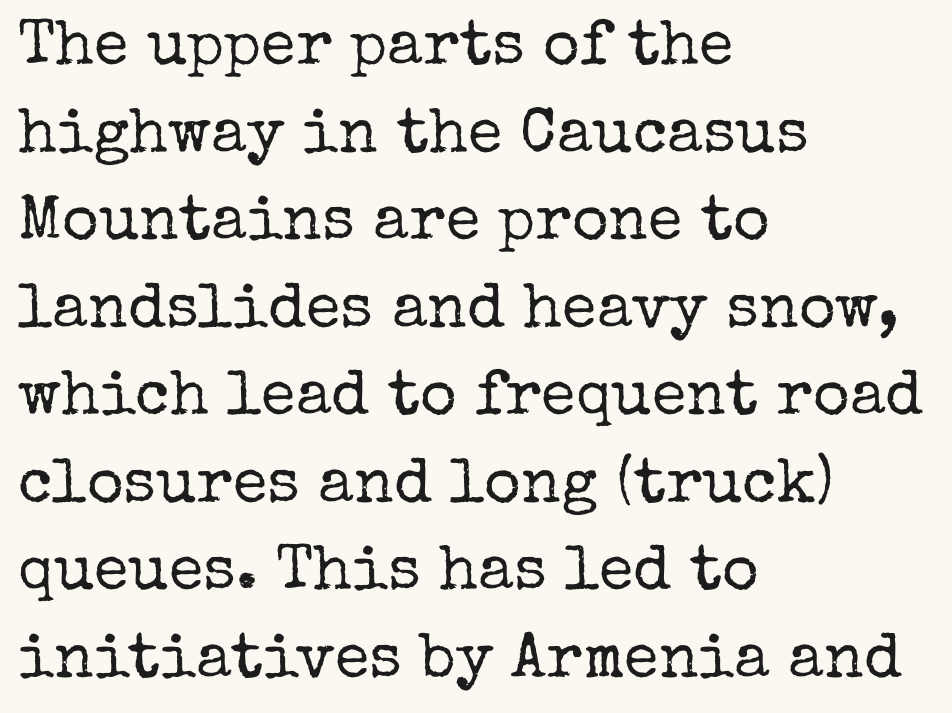
Short note: letters normally spaced. A roman cut, with each character standing at attention. The zone under the glyphs is completely vacant. How would I describe the line gaps? Plain and ordinary. The passage shown is not bold in any degree.
